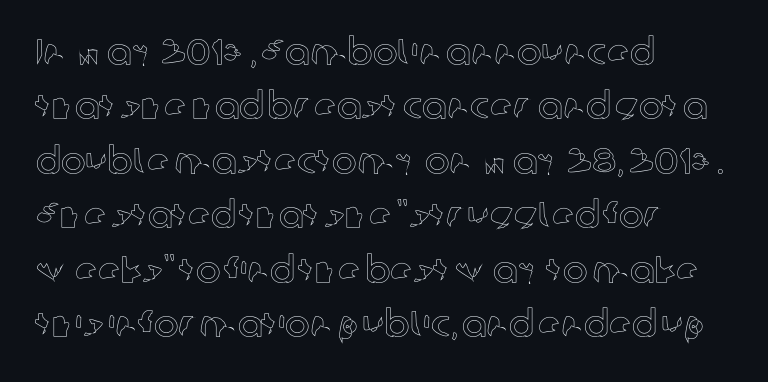
The image shows 37 px text type, upright; set left-aligned, normal line spacing (1.47x), normal letter spacing, not underlined; a medium x-height.
